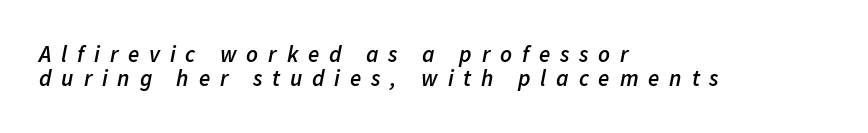
{"italic": "yes", "lean": "right", "slant_degrees": 11, "bold": "semi", "underline": "no", "align": "left", "line_spacing": "tight", "line_spacing_ratio": 1.06, "letter_spacing": "wide", "letter_spacing_em": 0.43, "glyph_px": 23}
